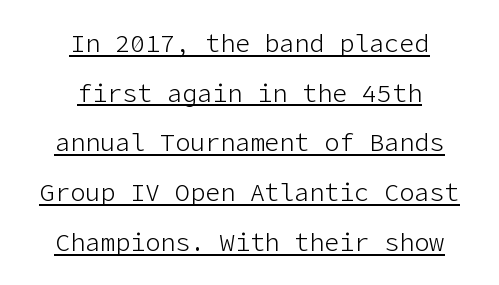
The image shows 25 px text type, upright; set centered, loose line spacing (1.99x), normal letter spacing, underlined.
